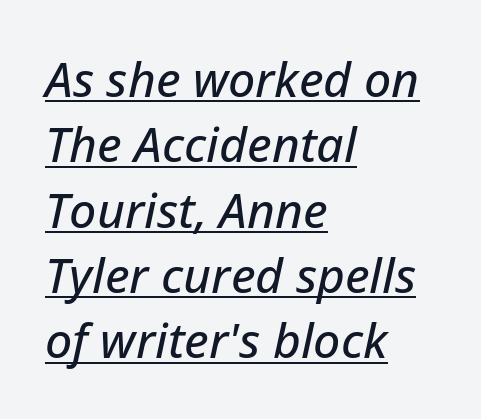
Q: Is the text italic (slanted)? A: Yes, it leans right by about 12 degrees.
Q: Is the text underlined? A: Yes.
Q: How is the paragraph aligned? A: Left-aligned.
Q: Is the spacing between letters normal or unusually wide? A: Normal.
Q: Is the spacing between lines tight, normal or loose? A: Normal.
Q: Width (condensed, normal, or wide)? A: Normal.
Q: Stroke contrast? A: Low.
Q: x-height? A: Medium.
Q: Monospaced? A: No.
